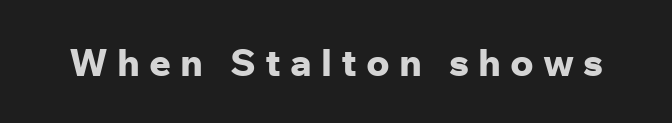
{"serif": "no", "italic": "no", "bold": "yes", "weight": "bold", "width": "normal", "stroke_contrast": "low", "x_height": "medium", "monospaced": "no", "underline": "no", "letter_spacing": "wide", "letter_spacing_em": 0.24, "glyph_px": 38}
